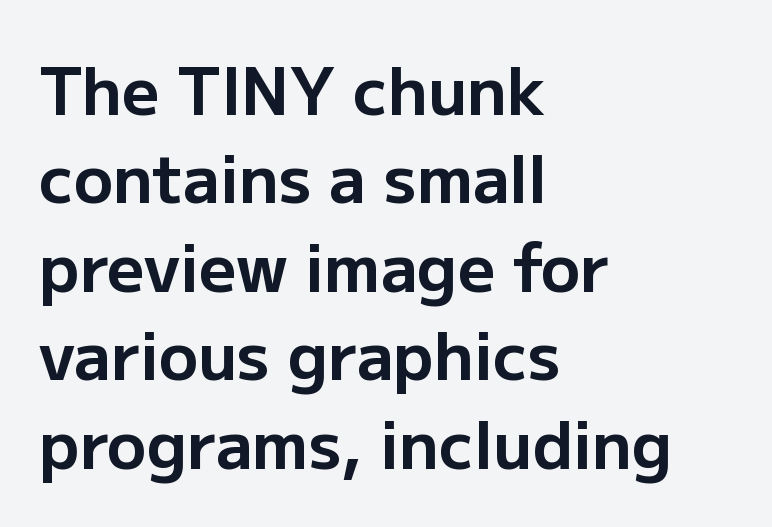
Q: Is the text bold? A: Yes.
Q: Is the text italic (slanted)? A: No, it is upright.
Q: Is the typeface a serif or a sans-serif typeface? A: Sans-serif.
Q: Is the text underlined? A: No.
Q: How is the paragraph aligned? A: Left-aligned.
Q: Is the spacing between letters normal or unusually wide? A: Normal.
Q: Is the spacing between lines tight, normal or loose? A: Normal.
Q: Width (condensed, normal, or wide)? A: Normal.
Q: Stroke contrast? A: Low.
Q: x-height? A: Medium.
Q: Monospaced? A: No.
